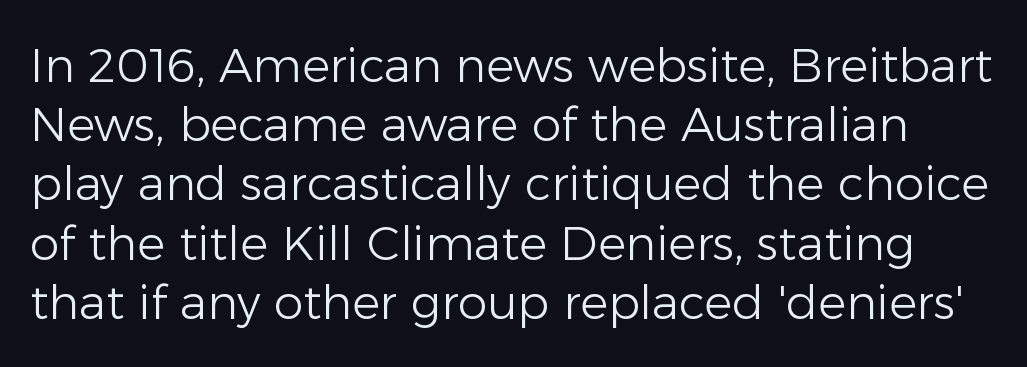
Q: Is the text bold? A: No.
Q: Is the text italic (slanted)? A: No, it is upright.
Q: Is the typeface a serif or a sans-serif typeface? A: Sans-serif.
Q: Is the text underlined? A: No.
Q: Is the spacing between letters normal or unusually wide? A: Normal.
Q: Is the spacing between lines tight, normal or loose? A: Normal.
Q: Width (condensed, normal, or wide)? A: Normal.
Q: Stroke contrast? A: Low.
Q: x-height? A: Medium.
Q: Monospaced? A: No.
